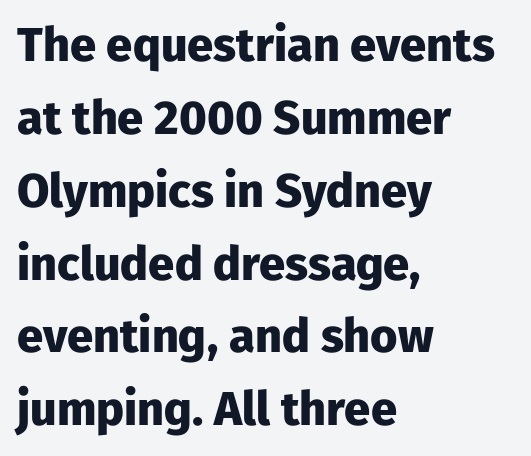
The image shows 47 px heavy sans-serif type, upright; set left-aligned, normal line spacing (1.55x), normal letter spacing, not underlined; low stroke contrast and a medium x-height.
